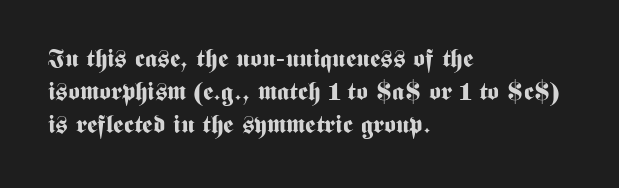
The image shows 25 px bold type, upright; set left-aligned, normal line spacing (1.33x), normal letter spacing, not underlined.
